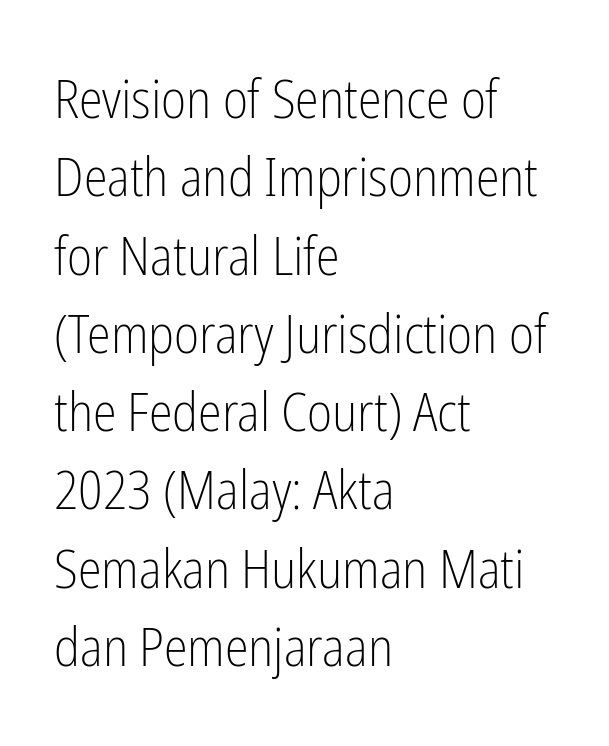
{"serif": "no", "italic": "no", "bold": "no", "weight": "light", "width": "condensed", "stroke_contrast": "low", "x_height": "medium", "monospaced": "no", "underline": "no", "align": "left", "line_spacing": "normal", "line_spacing_ratio": 1.45, "letter_spacing": "normal", "letter_spacing_em": 0.0, "glyph_px": 54}
